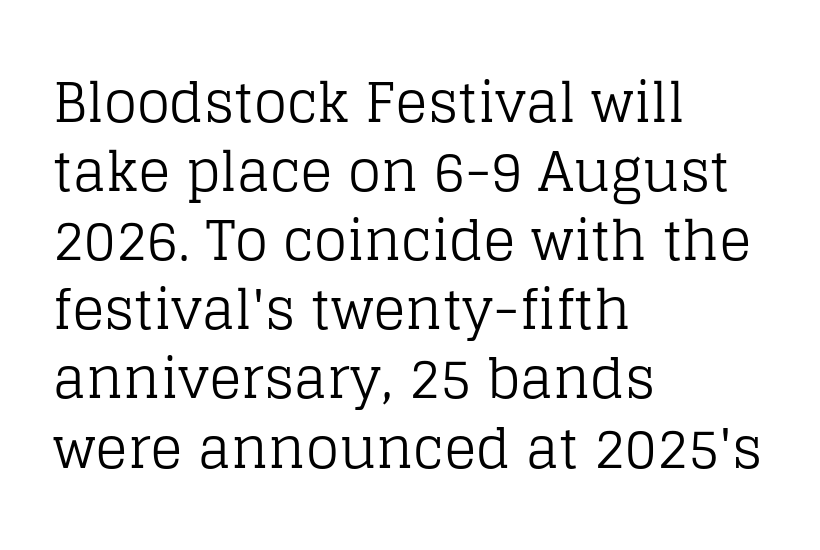
The image shows 54 px regular-weight serif type, upright; set left-aligned, normal line spacing (1.28x), normal letter spacing, not underlined; low stroke contrast and a large x-height.
